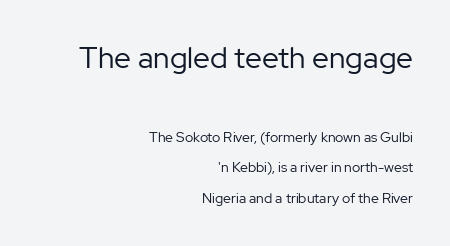
{"serif": "no", "italic": "no", "bold": "no", "weight": "regular", "width": "normal", "stroke_contrast": "low", "x_height": "medium", "monospaced": "no", "underline": "no", "align": "right", "line_spacing": "loose", "line_spacing_ratio": 2.19, "letter_spacing": "normal", "letter_spacing_em": 0.0, "larger_block": "first", "size_ratio": 2.14, "glyph_px": 30}
